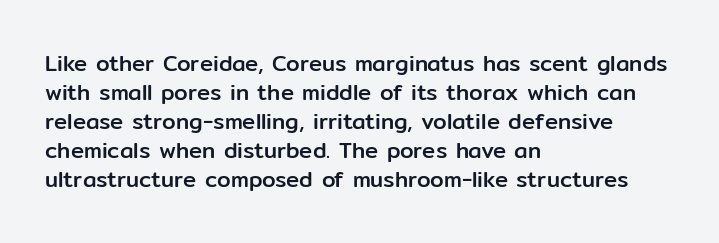
The image shows 22 px text type, upright; set left-aligned, normal line spacing (1.32x), normal letter spacing, not underlined.
